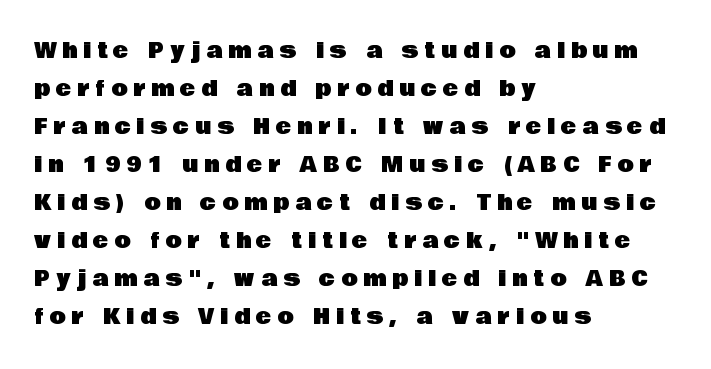
{"italic": "no", "underline": "no", "align": "left", "line_spacing_ratio": 1.81, "letter_spacing": "wide", "letter_spacing_em": 0.29, "glyph_px": 21}
